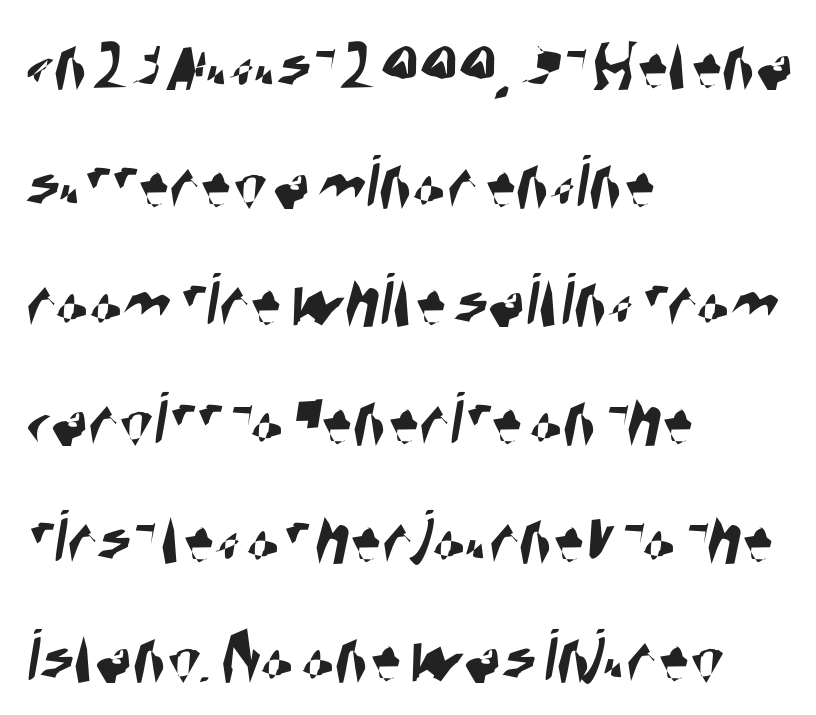
The image shows 77 px condensed sans-serif type; set left-aligned, normal line spacing (1.54x), normal letter spacing, not underlined; high stroke contrast and a large x-height.
